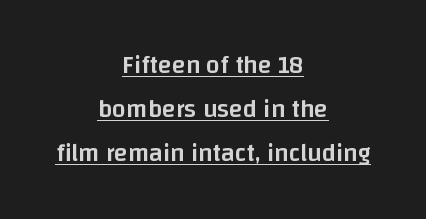
{"italic": "no", "bold": "semi", "underline": "yes", "align": "center", "line_spacing_ratio": 1.76, "letter_spacing": "normal", "letter_spacing_em": 0.0, "glyph_px": 25}
